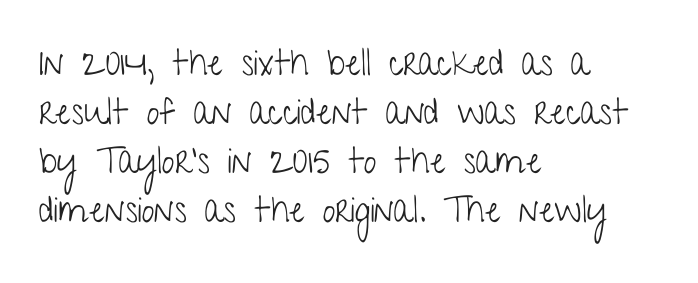
Q: Is the text bold? A: No.
Q: Is the text italic (slanted)? A: No, it is upright.
Q: Is the typeface a serif or a sans-serif typeface? A: Sans-serif.
Q: Is the text underlined? A: No.
Q: How is the paragraph aligned? A: Left-aligned.
Q: Is the spacing between letters normal or unusually wide? A: Normal.
Q: Is the spacing between lines tight, normal or loose? A: Normal.
Q: Width (condensed, normal, or wide)? A: Condensed.
Q: Stroke contrast? A: Low.
Q: x-height? A: Medium.
Q: Monospaced? A: No.
